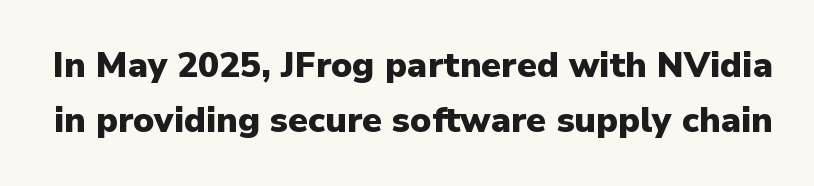
The leading is moderate, giving the passage an even texture. You could not count columns in this text — the font is proportionally spaced. The strip under each line holds only bare page. Type style note: lacks serifs. Weight: bold.
